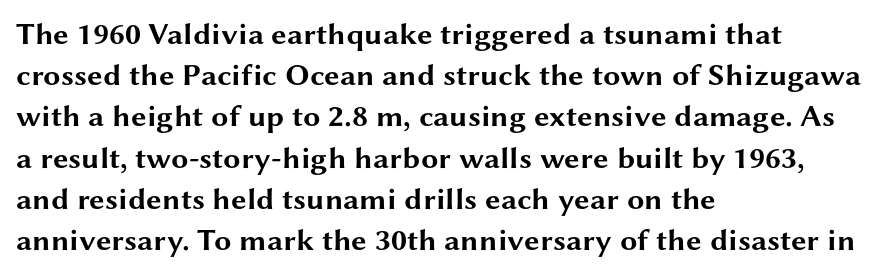
A full-strength bold gives these letters their thick strokes. Looks like regular typesetting: each glyph gets only the width it needs. If you drew a line through each stem, it would be perfectly vertical. The line-height multiplier appears to be the usual default. Horizontal alignment here is leftward, the default for most running prose. Inter-character spacing is left at the font's built-in metrics.
